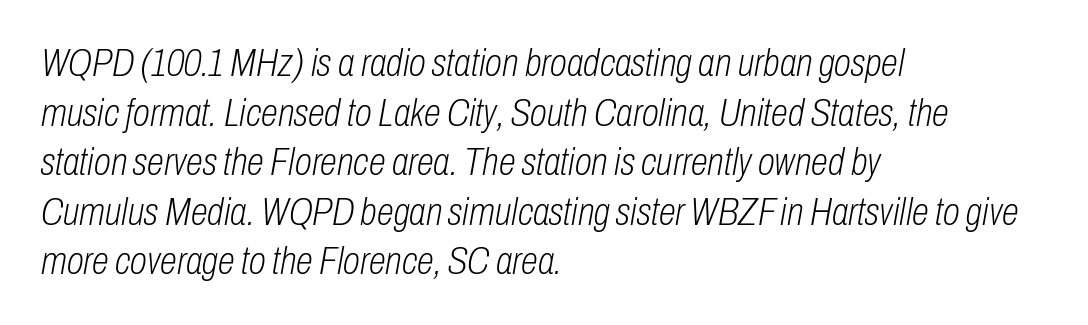
Proportional: the letters do not fall into vertical columns. The typography opts for an oblique posture over an upright one. The letterforms sit shoulder to shoulder at normal distance. These glyphs show unthickened strokes, regular width or finer. Interline gaps are of average width in this sample.
